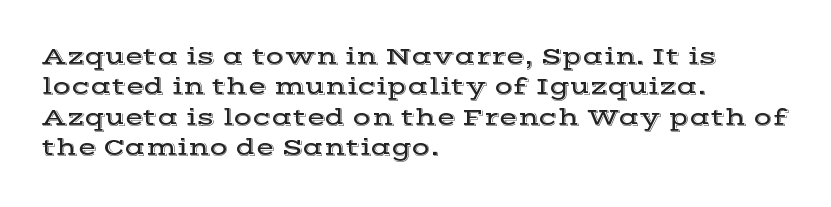
Q: Is the text italic (slanted)? A: No, it is upright.
Q: Is the text underlined? A: No.
Q: How is the paragraph aligned? A: Left-aligned.
Q: Is the spacing between letters normal or unusually wide? A: Normal.
Q: Is the spacing between lines tight, normal or loose? A: Normal.
